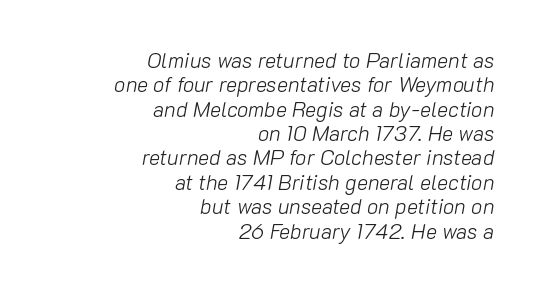
Spacing between characters is what you'd get straight out of the box. Rule under the text: the space is simply empty. Counters stay open thanks to moderate or lighter strokes. Typeset ragged left — the right edge is the straight one. It's the slanting kind of type.
